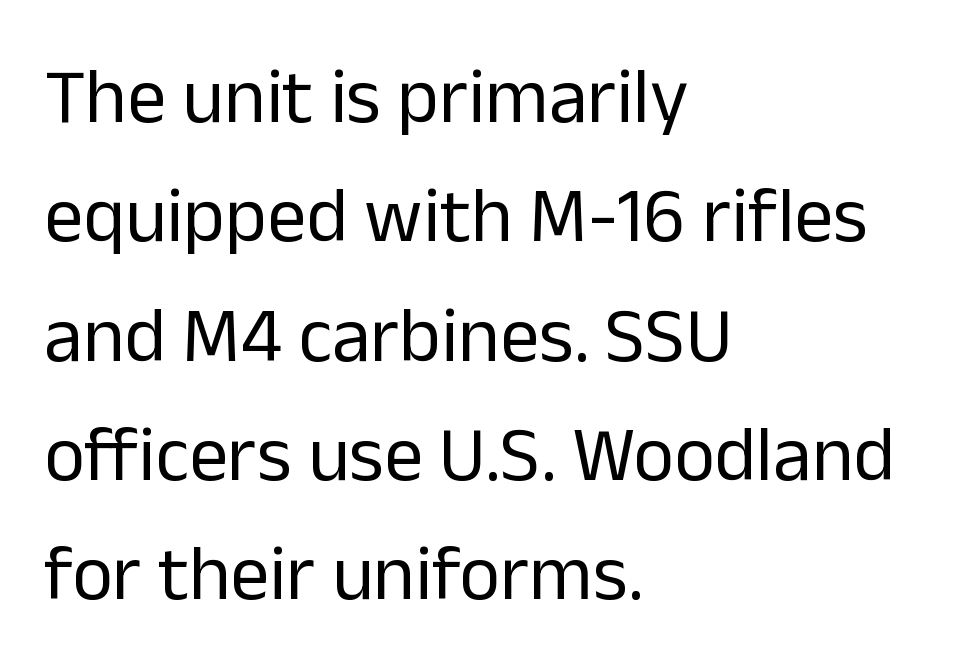
Q: Is the text bold? A: No.
Q: Is the text italic (slanted)? A: No, it is upright.
Q: Is the typeface a serif or a sans-serif typeface? A: Sans-serif.
Q: Is the text underlined? A: No.
Q: How is the paragraph aligned? A: Left-aligned.
Q: Is the spacing between letters normal or unusually wide? A: Normal.
Q: Is the spacing between lines tight, normal or loose? A: Normal.
Q: Width (condensed, normal, or wide)? A: Normal.
Q: Stroke contrast? A: Low.
Q: x-height? A: Medium.
Q: Monospaced? A: No.
